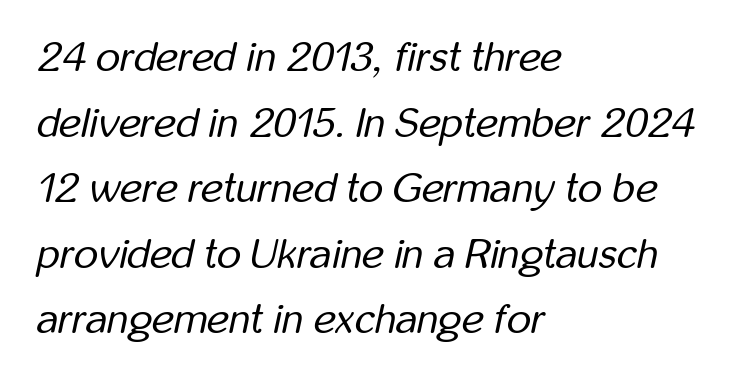
The leading is moderate, giving the passage an even texture. The weight would be labelled regular, book, light, or lighter still. Posture: slanted. This sample uses plain, unmodified letter spacing. Line starts are locked; line ends wander.
